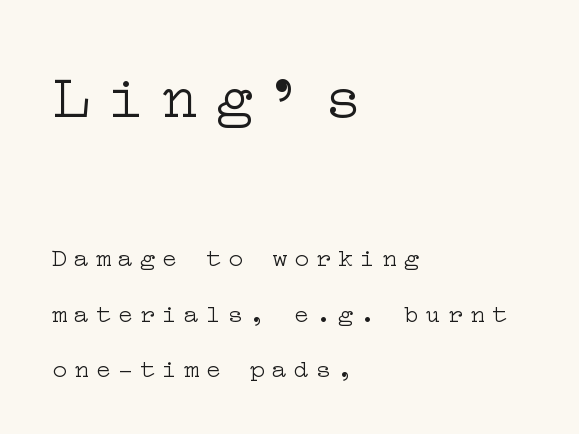
This sample uses expanded letter spacing, leaving extra air between glyphs. The rag falls on the right side of this text block. Old-style or modern, the face here clearly has serifs. The space directly below the letters is spotless. Which of the two is more prominent by size? The first, at the top.
